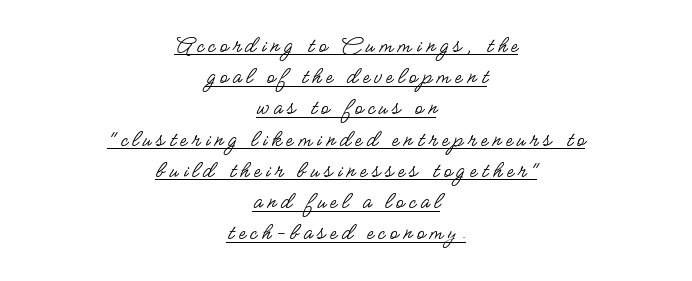
Q: Is the text bold? A: No.
Q: Is the text italic (slanted)? A: Yes.
Q: Is the text underlined? A: Yes.
Q: How is the paragraph aligned? A: Centered.
Q: Is the spacing between lines tight, normal or loose? A: Normal.
